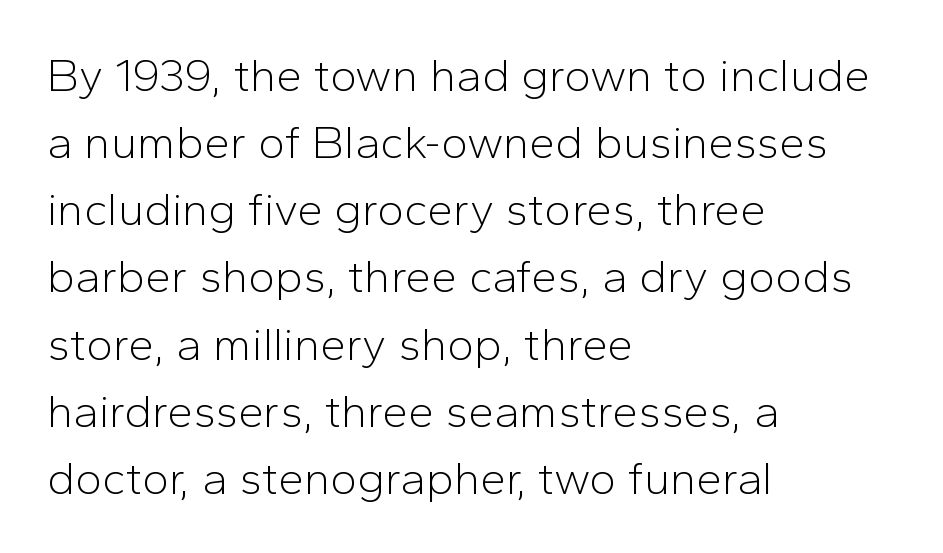
The image shows 46 px light sans-serif type, upright; set left-aligned, normal line spacing (1.46x), normal letter spacing, not underlined; low stroke contrast and a medium x-height.
